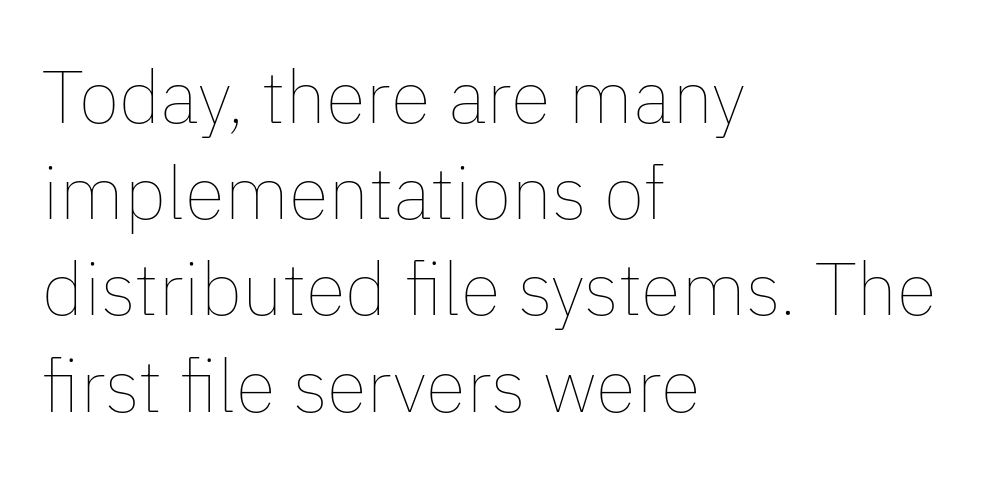
{"italic": "no", "bold": "no", "weight": "thin", "width": "normal", "stroke_contrast": "low", "x_height": "medium", "monospaced": "no", "underline": "no", "align": "left", "line_spacing": "normal", "line_spacing_ratio": 1.3, "letter_spacing": "normal", "letter_spacing_em": 0.0, "glyph_px": 74}
